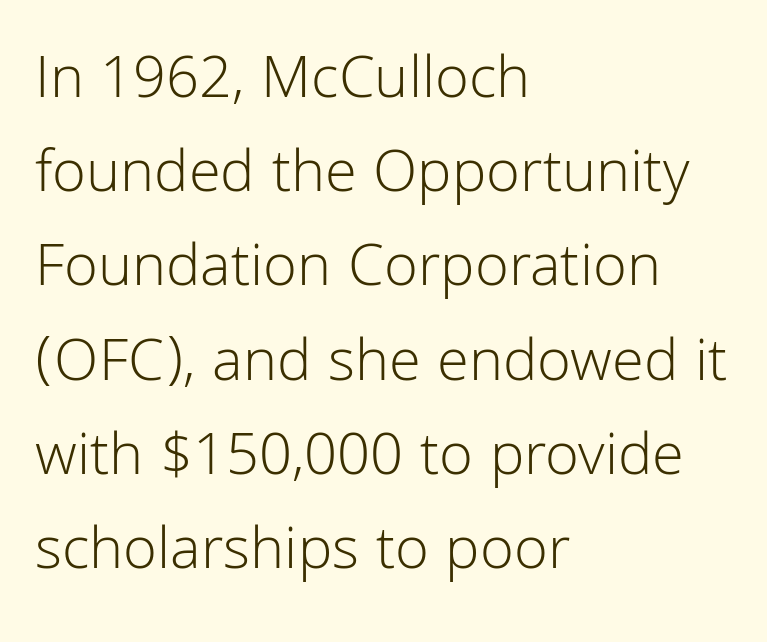
When letters stand straight like this, we call the style roman or upright. The rendering keeps characters at their native spacing. Students, observe: this is what conventionally led text looks like. The typeface chosen for these lines omits serifs. The letters advance in unequal steps, a hallmark of proportional type.
